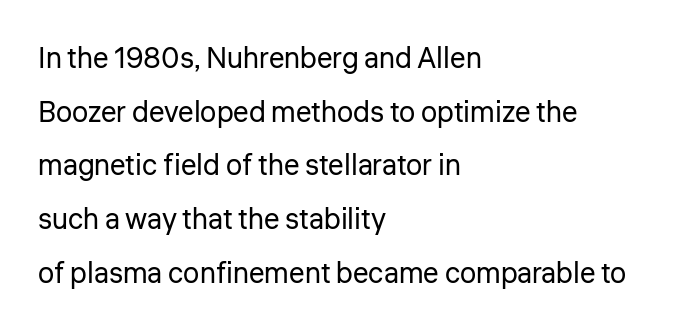
{"serif": "no", "italic": "no", "bold": "no", "weight": "regular", "width": "normal", "stroke_contrast": "low", "x_height": "medium", "monospaced": "no", "underline": "no", "align": "left", "line_spacing_ratio": 1.85, "letter_spacing": "normal", "letter_spacing_em": 0.0, "glyph_px": 29}
